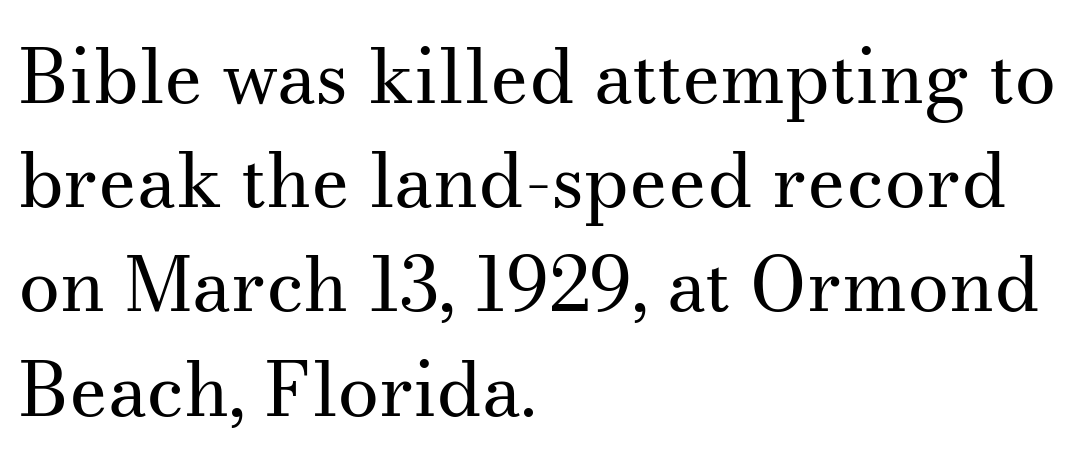
{"serif": "yes", "italic": "no", "bold": "no", "weight": "regular", "width": "normal", "stroke_contrast": "medium", "x_height": "small", "monospaced": "no", "underline": "no", "align": "left", "line_spacing": "normal", "line_spacing_ratio": 1.39, "letter_spacing": "normal", "letter_spacing_em": 0.0, "glyph_px": 75}
